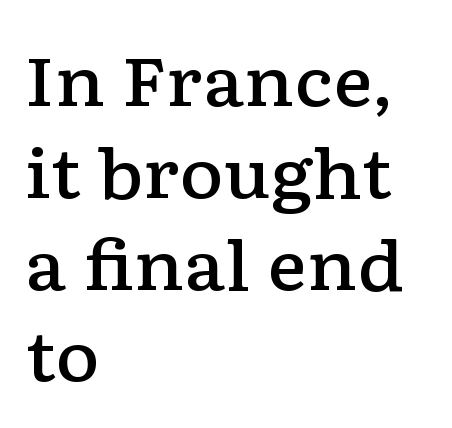
Q: Is the text bold? A: Semi-bold.
Q: Is the text italic (slanted)? A: No, it is upright.
Q: Is the typeface a serif or a sans-serif typeface? A: Serif.
Q: Is the text underlined? A: No.
Q: How is the paragraph aligned? A: Left-aligned.
Q: Is the spacing between letters normal or unusually wide? A: Normal.
Q: Is the spacing between lines tight, normal or loose? A: Normal.
Q: Width (condensed, normal, or wide)? A: Wide.
Q: Stroke contrast? A: Low.
Q: x-height? A: Medium.
Q: Monospaced? A: No.
